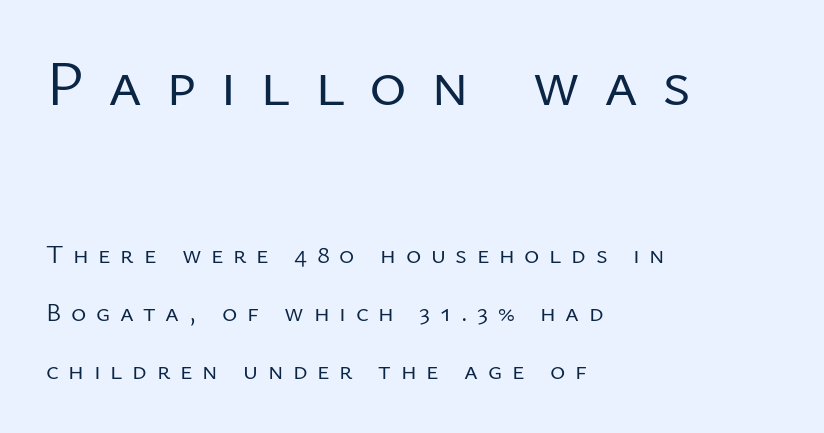
Q: Is the text bold? A: No.
Q: Is the text italic (slanted)? A: No, it is upright.
Q: Is the typeface a serif or a sans-serif typeface? A: Sans-serif.
Q: Is the text underlined? A: No.
Q: How is the paragraph aligned? A: Left-aligned.
Q: Is the spacing between letters normal or unusually wide? A: Unusually wide.
Q: Is the spacing between lines tight, normal or loose? A: Loose.
Q: Which block of text is set in a larger size, the first (top) or the second (bottom)? A: The first (top) one.
Q: Width (condensed, normal, or wide)? A: Normal.
Q: Stroke contrast? A: Low.
Q: x-height? A: Medium.
Q: Monospaced? A: No.
